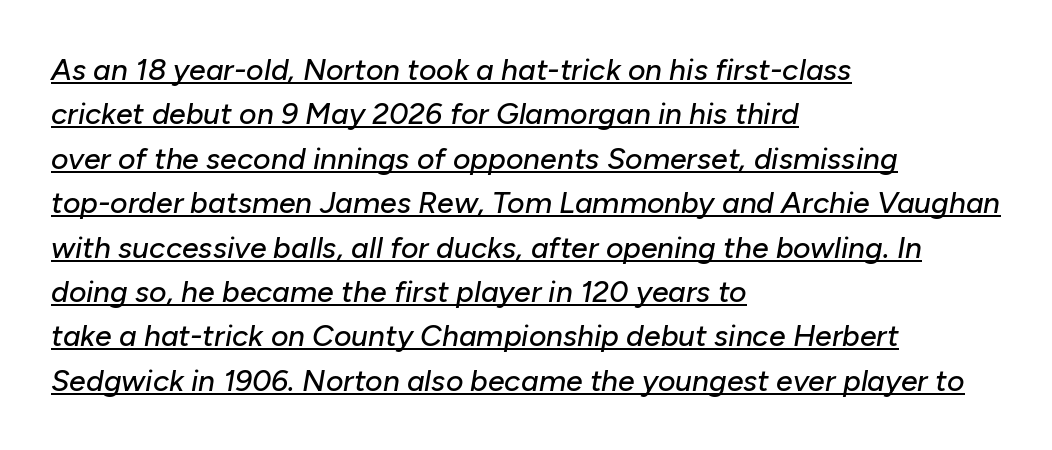
{"italic": "yes", "lean": "right", "slant_degrees": 10, "width": "normal", "stroke_contrast": "low", "x_height": "medium", "monospaced": "no", "underline": "yes", "align": "left", "line_spacing": "normal", "line_spacing_ratio": 1.48, "letter_spacing": "normal", "letter_spacing_em": 0.0, "glyph_px": 30}
